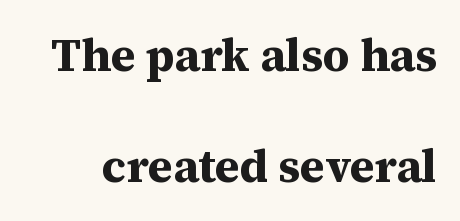
{"serif": "yes", "italic": "no", "bold": "yes", "weight": "bold", "width": "normal", "stroke_contrast": "medium", "x_height": "medium", "monospaced": "no", "underline": "no", "line_spacing": "loose", "line_spacing_ratio": 2.42, "letter_spacing": "normal", "letter_spacing_em": 0.0, "glyph_px": 46}
